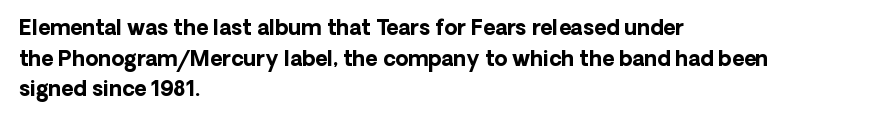
Q: Is the text bold? A: Yes.
Q: Is the text italic (slanted)? A: No, it is upright.
Q: Is the text underlined? A: No.
Q: How is the paragraph aligned? A: Left-aligned.
Q: Is the spacing between letters normal or unusually wide? A: Normal.
Q: Is the spacing between lines tight, normal or loose? A: Normal.
